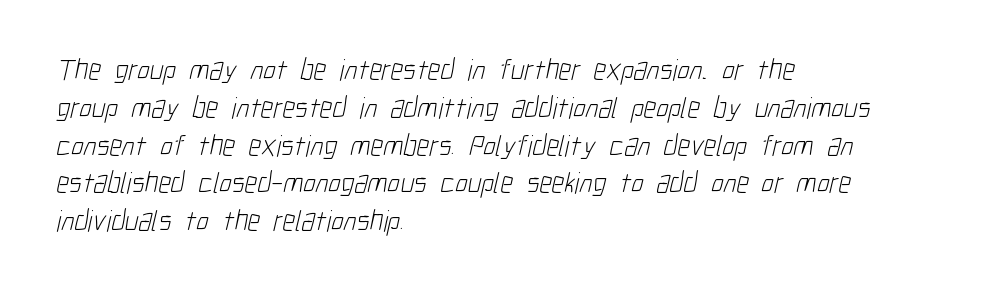
Q: Is the text bold? A: No.
Q: Is the typeface a serif or a sans-serif typeface? A: Sans-serif.
Q: Is the text underlined? A: No.
Q: How is the paragraph aligned? A: Left-aligned.
Q: Is the spacing between letters normal or unusually wide? A: Normal.
Q: Is the spacing between lines tight, normal or loose? A: Normal.
Q: Width (condensed, normal, or wide)? A: Condensed.
Q: Stroke contrast? A: Low.
Q: x-height? A: Medium.
Q: Monospaced? A: No.
